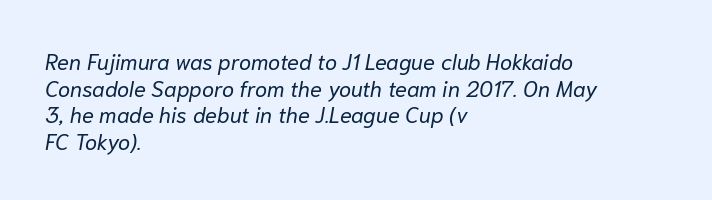
Q: Is the text bold? A: No.
Q: Is the text italic (slanted)? A: Yes, it leans right by about 10 degrees.
Q: Is the text underlined? A: No.
Q: How is the paragraph aligned? A: Left-aligned.
Q: Is the spacing between letters normal or unusually wide? A: Normal.
